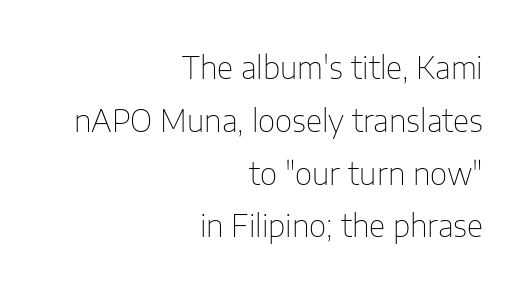
Reading down the block, your eye finds every line finishing at a fixed right position. No heavy texture on the line: the type isn't bold. Vertical strokes here are truly vertical. These lines are rendered in a variable-pitch font.
